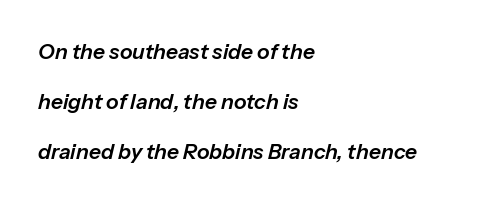
What stands out about the letter spacing? Nothing — it is the standard amount. This sample is left-justified, so line endings fall wherever the words run out. A typesetter would mark this as italic. This rendering features lettering with no underline. A typesetter would call this leading open, well beyond the default.
